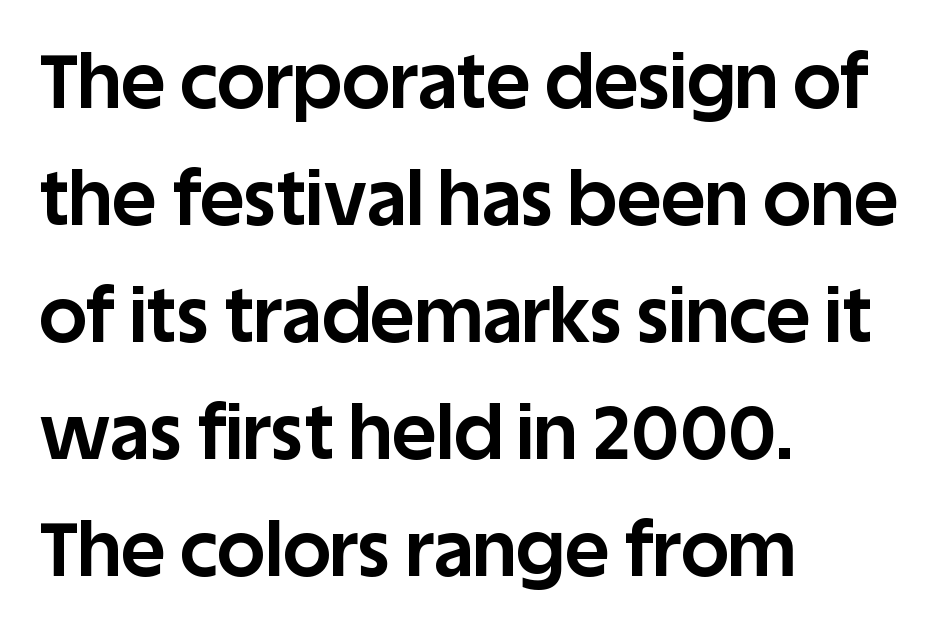
Q: Is the text bold? A: Yes.
Q: Is the text italic (slanted)? A: No, it is upright.
Q: Is the typeface a serif or a sans-serif typeface? A: Sans-serif.
Q: Is the text underlined? A: No.
Q: How is the paragraph aligned? A: Left-aligned.
Q: Is the spacing between letters normal or unusually wide? A: Normal.
Q: Is the spacing between lines tight, normal or loose? A: Normal.
Q: Width (condensed, normal, or wide)? A: Normal.
Q: Stroke contrast? A: Low.
Q: x-height? A: Large.
Q: Monospaced? A: No.
